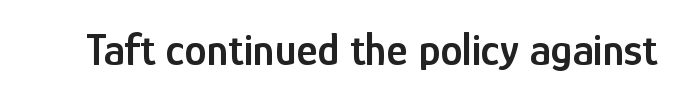
The image shows 45 px semibold, condensed sans-serif type, upright; set normal letter spacing, not underlined; low stroke contrast and a medium x-height.
